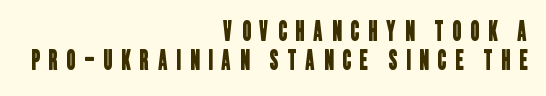
Teacher's note: observe the even right margin — that is flush-right alignment. Display-style spreading of the glyphs; the letterfit is very open. The strip under each line holds only bare page. The lines are packed closely together with very little leading.
